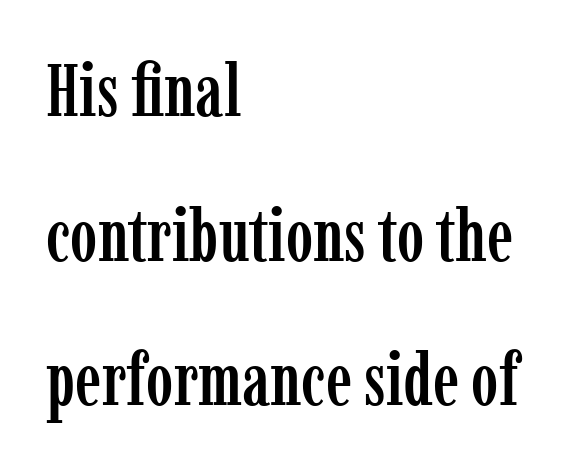
Q: Is the text italic (slanted)? A: No, it is upright.
Q: Is the typeface a serif or a sans-serif typeface? A: Serif.
Q: Is the text underlined? A: No.
Q: How is the paragraph aligned? A: Left-aligned.
Q: Is the spacing between letters normal or unusually wide? A: Normal.
Q: Is the spacing between lines tight, normal or loose? A: Loose.
Q: Width (condensed, normal, or wide)? A: Condensed.
Q: Stroke contrast? A: Low.
Q: x-height? A: Medium.
Q: Monospaced? A: No.
